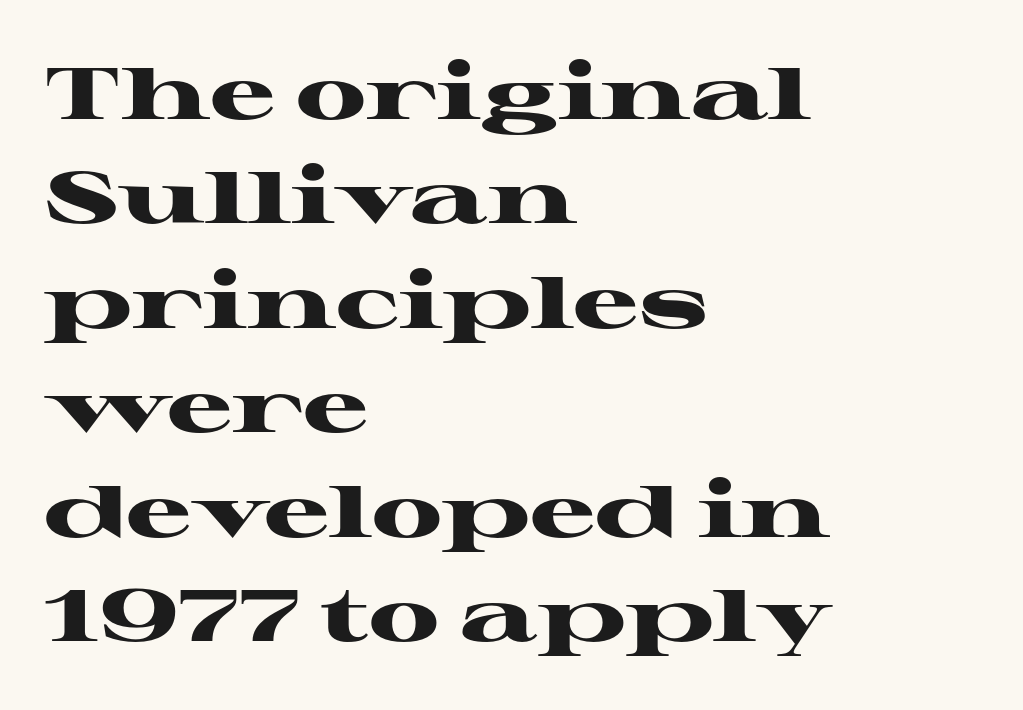
The image shows 73 px heavy, wide serif type, upright; set left-aligned, normal line spacing (1.43x), normal letter spacing, not underlined; high stroke contrast and a medium x-height.
